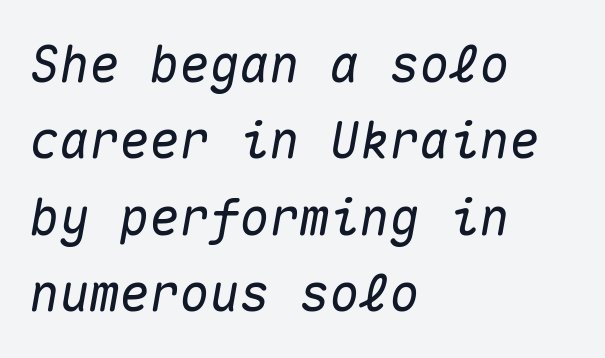
Q: Is the text italic (slanted)? A: Yes, it leans right by about 10 degrees.
Q: Is the text underlined? A: No.
Q: How is the paragraph aligned? A: Left-aligned.
Q: Is the spacing between letters normal or unusually wide? A: Normal.
Q: Is the spacing between lines tight, normal or loose? A: Normal.
Q: Width (condensed, normal, or wide)? A: Normal.
Q: Stroke contrast? A: Medium.
Q: x-height? A: Medium.
Q: Monospaced? A: Yes.
